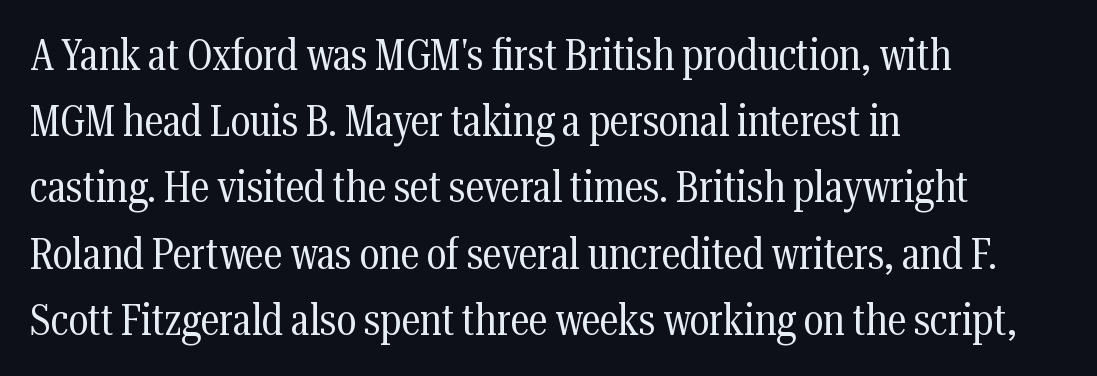
Q: Is the text bold? A: No.
Q: Is the text italic (slanted)? A: No, it is upright.
Q: Is the typeface a serif or a sans-serif typeface? A: Serif.
Q: Is the text underlined? A: No.
Q: How is the paragraph aligned? A: Left-aligned.
Q: Is the spacing between letters normal or unusually wide? A: Normal.
Q: Is the spacing between lines tight, normal or loose? A: Normal.
Q: Width (condensed, normal, or wide)? A: Condensed.
Q: Stroke contrast? A: Medium.
Q: x-height? A: Medium.
Q: Monospaced? A: No.
